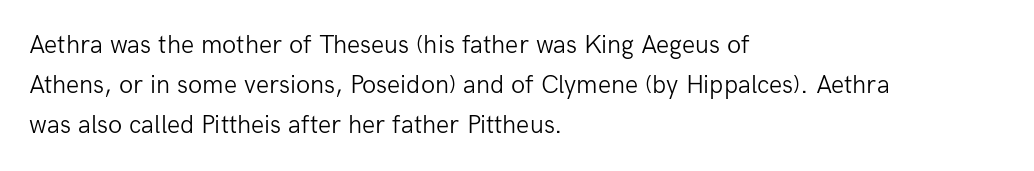
The image shows 26 px text type, upright; set left-aligned, normal line spacing (1.54x), normal letter spacing, not underlined.
